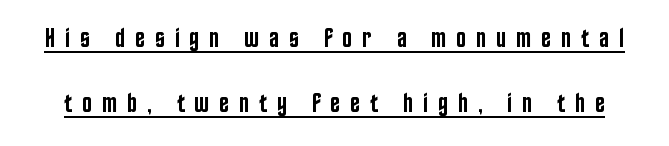
{"italic": "no", "bold": "semi", "underline": "yes", "line_spacing": "loose", "line_spacing_ratio": 2.42, "letter_spacing": "wide", "letter_spacing_em": 0.36, "glyph_px": 27}
